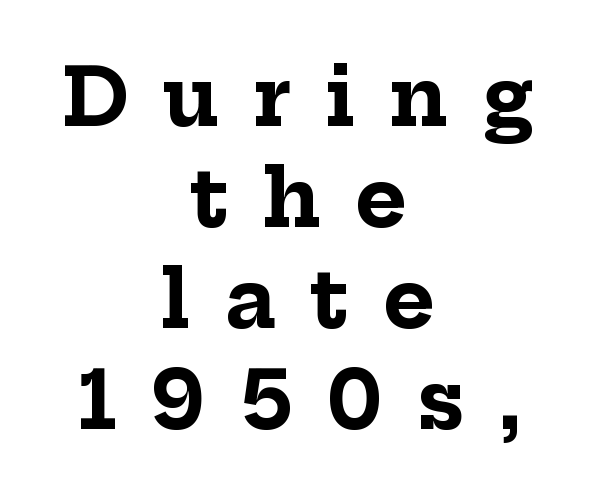
Little horizontal feet cap the strokes, marking this as serif type. Each letter keeps its own natural width here, so spacing adapts to shape. Line starts and ends both wander, symmetrically. Any mark beneath the type? The region is blank. Every stem runs plumb, perpendicular to the baseline. Short note: letters widely spaced.
